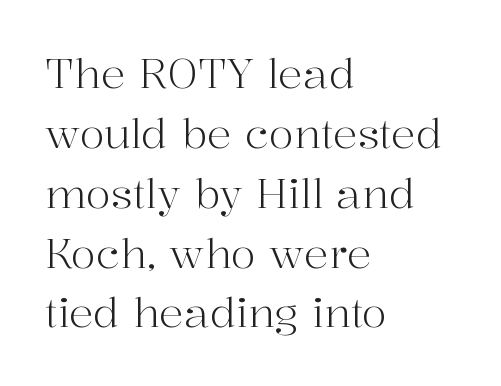
You could not count columns in this text — the font is proportionally spaced. Tall strokes in this sample are plumb rather than angled. Serif or sans? Serif — the stroke terminals have little feet. Beneath every word, the page is bare. The typeface has the unassuming heft of standard copy or less. Leading: standard.
